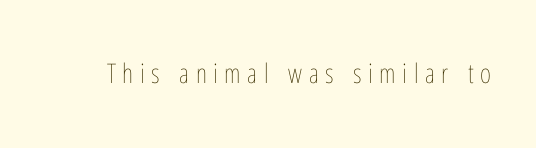
{"italic": "no", "bold": "no", "underline": "no", "letter_spacing": "wide", "letter_spacing_em": 0.24, "glyph_px": 27}
